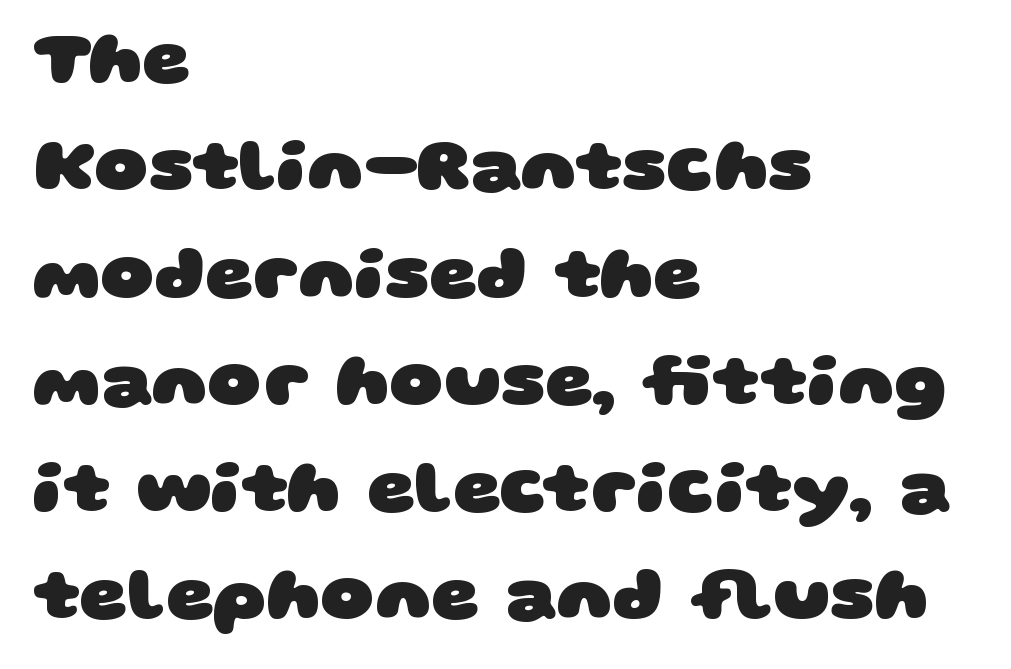
{"serif": "no", "bold": "yes", "weight": "heavy", "width": "wide", "stroke_contrast": "low", "x_height": "large", "monospaced": "no", "underline": "no", "align": "left", "line_spacing": "normal", "line_spacing_ratio": 1.45, "letter_spacing": "normal", "letter_spacing_em": 0.0, "glyph_px": 74}
